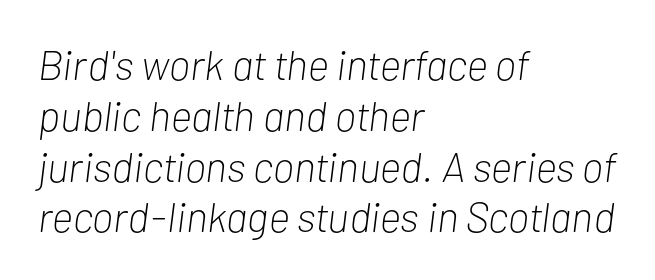
The passage shown is typed in a proportional face where columns would drift. Observe the lean: these are italic letterforms. The lines are quadded left. Compared with a typical body face, this is equally light or lighter still. The tracking reads as untouched default to a designer's eye. A clean baseline with only descenders dipping below it.
